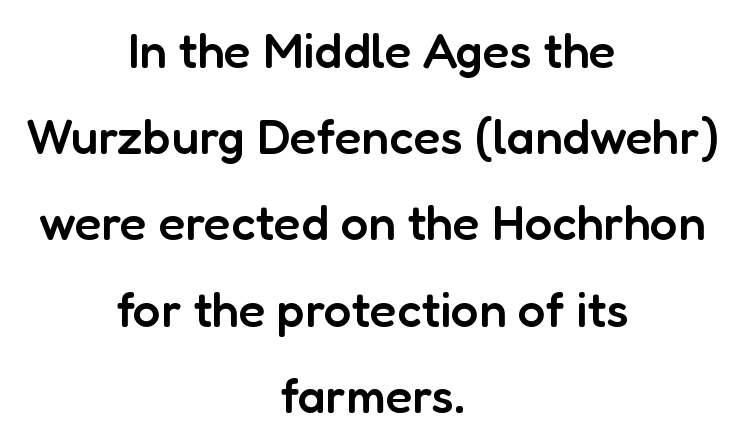
Q: Is the text bold? A: Semi-bold.
Q: Is the text italic (slanted)? A: No, it is upright.
Q: Is the typeface a serif or a sans-serif typeface? A: Sans-serif.
Q: Is the text underlined? A: No.
Q: How is the paragraph aligned? A: Centered.
Q: Is the spacing between letters normal or unusually wide? A: Normal.
Q: Width (condensed, normal, or wide)? A: Normal.
Q: Stroke contrast? A: Low.
Q: x-height? A: Medium.
Q: Monospaced? A: No.
